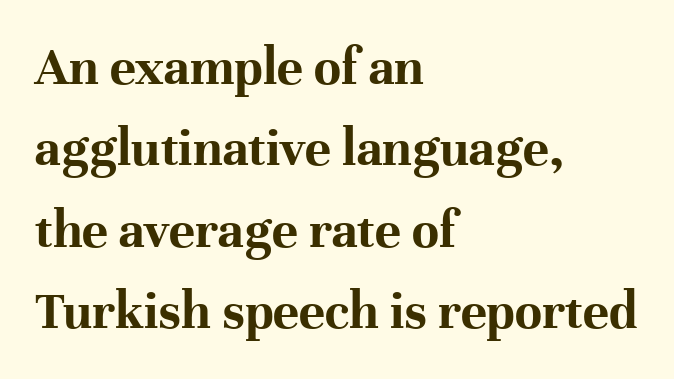
Character widths vary here, with narrow letters taking less room than wide ones. Each glyph is drawn with heavy, bold strokes. Casual observation: everything's shoved over to the left. Does the leading feel generous? No, just average. A typesetter would call this zero additional tracking.
